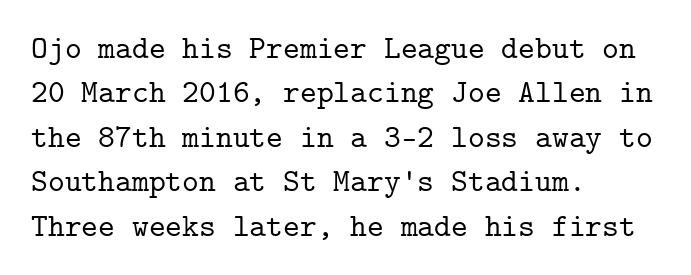
{"serif": "yes", "italic": "no", "width": "normal", "stroke_contrast": "low", "x_height": "medium", "monospaced": "yes", "underline": "no", "align": "left", "line_spacing": "normal", "line_spacing_ratio": 1.39, "letter_spacing": "normal", "letter_spacing_em": 0.0, "glyph_px": 32}
